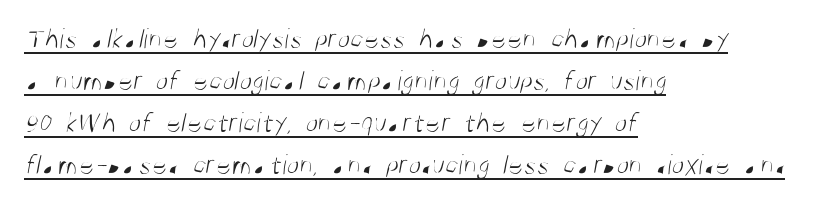
The line-height multiplier appears to be the usual default. I'd call this a sans setting — the letters go barefoot. Compared with typical body copy, the letter spacing here is the same. Notice how a bar underscores the lettering throughout. This sample has the flowing, uneven cadence of proportional lettering. Casual observation: everything's shoved over to the left.
